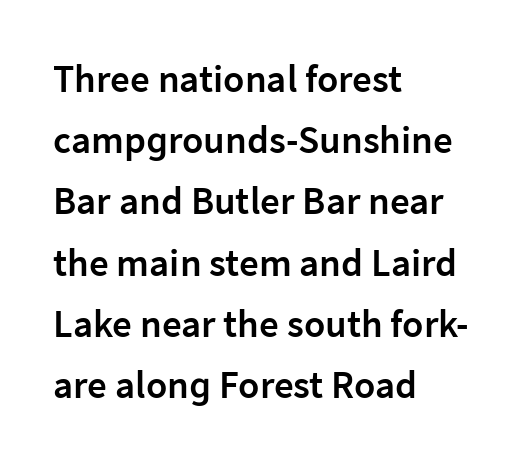
{"serif": "no", "italic": "no", "bold": "semi", "weight": "semibold", "width": "normal", "stroke_contrast": "low", "x_height": "medium", "monospaced": "no", "underline": "no", "align": "left", "line_spacing": "normal", "line_spacing_ratio": 1.57, "letter_spacing": "normal", "letter_spacing_em": 0.0, "glyph_px": 39}
